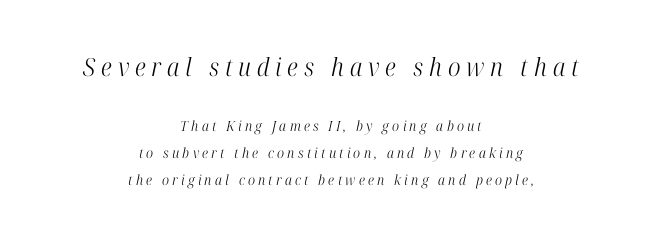
{"italic": "yes", "lean": "right", "slant_degrees": 12, "bold": "no", "underline": "no", "align": "center", "line_spacing": "loose", "line_spacing_ratio": 1.9, "letter_spacing": "wide", "letter_spacing_em": 0.23, "larger_block": "first", "size_ratio": 1.79, "glyph_px": 25}
